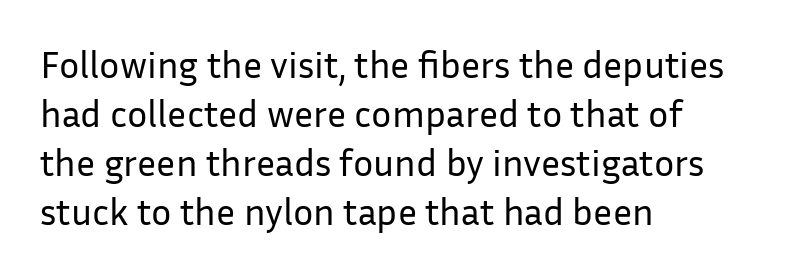
The image shows 38 px regular-weight sans-serif type, upright; set left-aligned, normal line spacing (1.29x), normal letter spacing, not underlined; low stroke contrast and a medium x-height.
